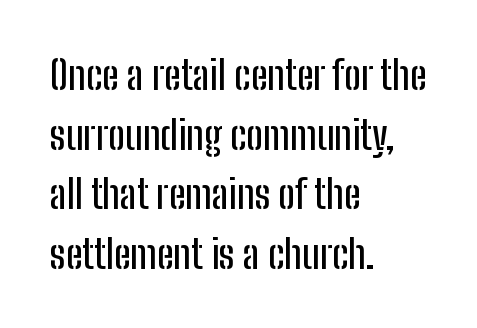
Style check: upright. The letters advance in unequal steps, a hallmark of proportional type. A typesetter would call this zero additional tracking. What's the leading like? Ordinary, nothing unusual. In terms of letterform style, serifs are entirely absent. Does the copy run flush right? No — it runs flush left.
